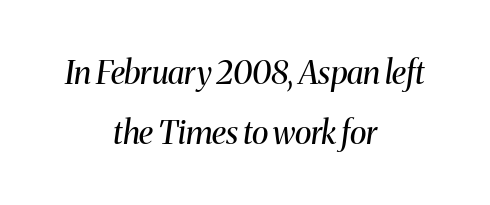
{"serif": "yes", "italic": "yes", "lean": "right", "slant_degrees": 8, "bold": "no", "weight": "regular", "width": "normal", "stroke_contrast": "medium", "x_height": "medium", "monospaced": "no", "underline": "no", "align": "center", "line_spacing_ratio": 1.87, "letter_spacing": "normal", "letter_spacing_em": 0.0, "glyph_px": 32}
